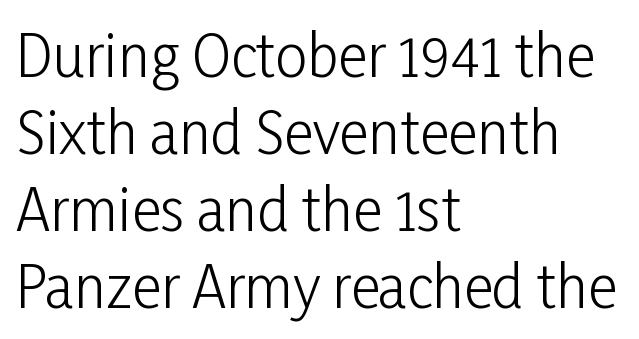
What's the leading like? Ordinary, nothing unusual. Looks like regular typesetting: each glyph gets only the width it needs. The gap between lines stays unmarked. Honestly, the letter spacing is just normal — you wouldn't notice it.
